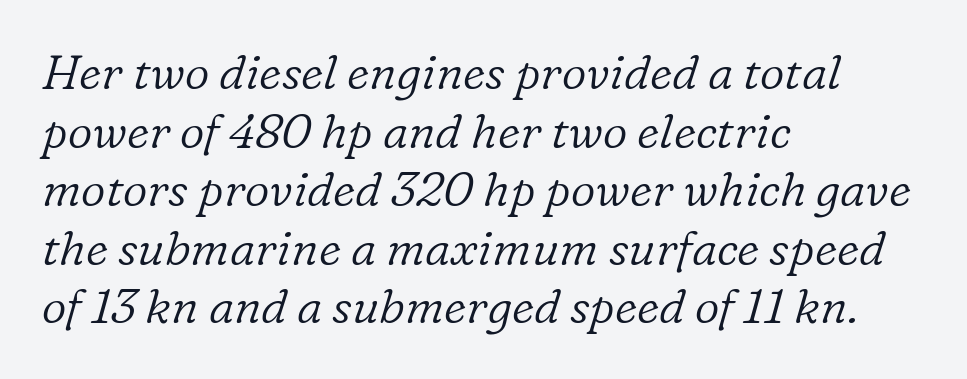
The passage shown is typed in a proportional face where columns would drift. The font's italic variant was chosen for this text. Lines of text with bare space underneath. Notice how the passage keeps a crisp vertical edge on the left only.
